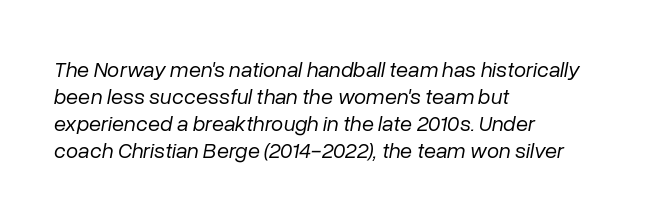
{"italic": "yes", "lean": "right", "slant_degrees": 10, "bold": "no", "underline": "no", "align": "left", "line_spacing_ratio": 1.23, "letter_spacing": "normal", "letter_spacing_em": 0.0, "glyph_px": 22}
